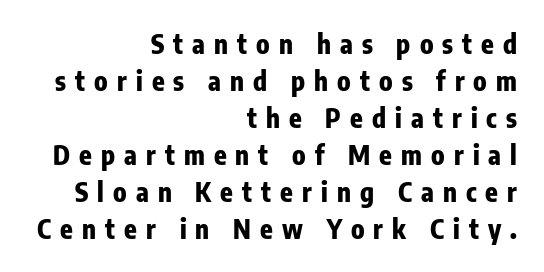
The typesetting leans heavy: a genuine bold. You could only call the tracking loose — the letters float apart. A clean baseline with only descenders dipping below it. This sample keeps an unexceptional amount of space between lines.
